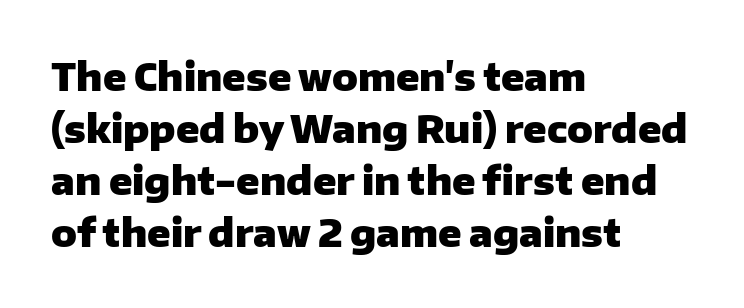
In terms of leading, this rendering sits right in the middle. The glyphs are unaccompanied by any horizontal stroke below them. The glyphs in this specimen are sans serif. Character widths vary here, with narrow letters taking less room than wide ones.
